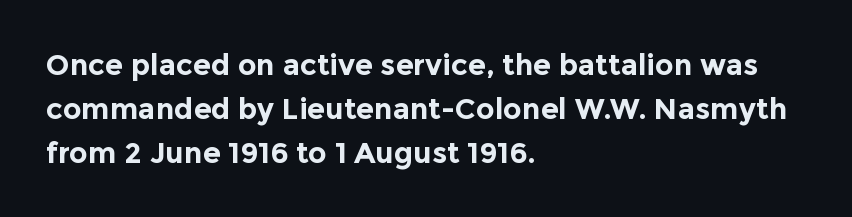
Q: Is the text bold? A: Yes.
Q: Is the text italic (slanted)? A: No, it is upright.
Q: Is the typeface a serif or a sans-serif typeface? A: Sans-serif.
Q: Is the text underlined? A: No.
Q: How is the paragraph aligned? A: Left-aligned.
Q: Is the spacing between letters normal or unusually wide? A: Normal.
Q: Is the spacing between lines tight, normal or loose? A: Normal.
Q: Width (condensed, normal, or wide)? A: Normal.
Q: x-height? A: Medium.
Q: Monospaced? A: No.
